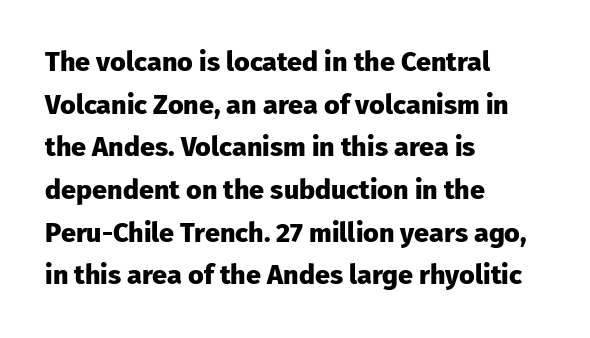
The image shows 27 px bold type, upright; set left-aligned, normal line spacing (1.58x), normal letter spacing, not underlined.
